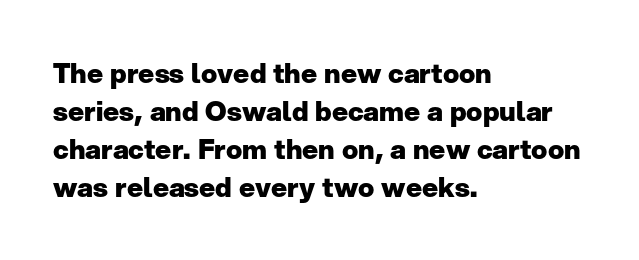
Nothing unusual about the tracking: characters are spaced as the font intends. Glance below the letters and you will spot only blank space. Designer's note — italics off, roman on. Alignment: flush left.
